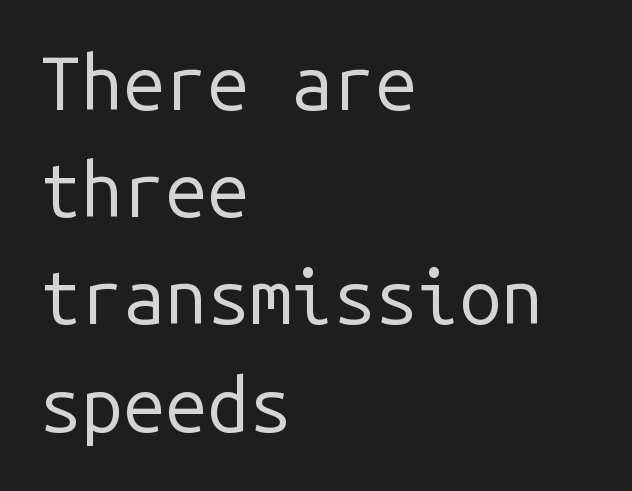
The image shows 75 px regular-weight sans-serif type, upright, monospaced; set left-aligned, normal line spacing (1.43x), normal letter spacing, not underlined; low stroke contrast and a medium x-height.
